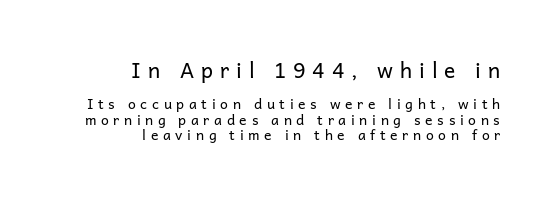
Compared with a typical body face, this is equally light or lighter still. The font's upright variant was chosen for this text. Rule under the text: the space is simply empty. Two sizes are in play, and the larger belongs to the first block. A typesetter would call this heavily tracked-out type. Rows of type sit shoulder to shoulder in the vertical direction.
